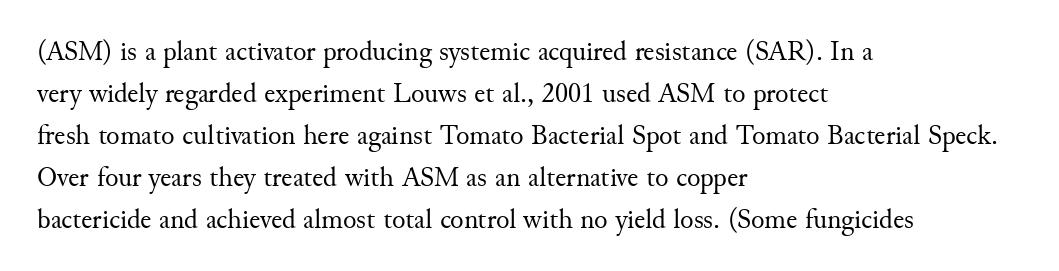
Q: Is the text bold? A: No.
Q: Is the text italic (slanted)? A: No, it is upright.
Q: Is the typeface a serif or a sans-serif typeface? A: Serif.
Q: Is the text underlined? A: No.
Q: How is the paragraph aligned? A: Left-aligned.
Q: Is the spacing between letters normal or unusually wide? A: Normal.
Q: Is the spacing between lines tight, normal or loose? A: Normal.
Q: Width (condensed, normal, or wide)? A: Normal.
Q: Stroke contrast? A: Medium.
Q: x-height? A: Small.
Q: Monospaced? A: No.
